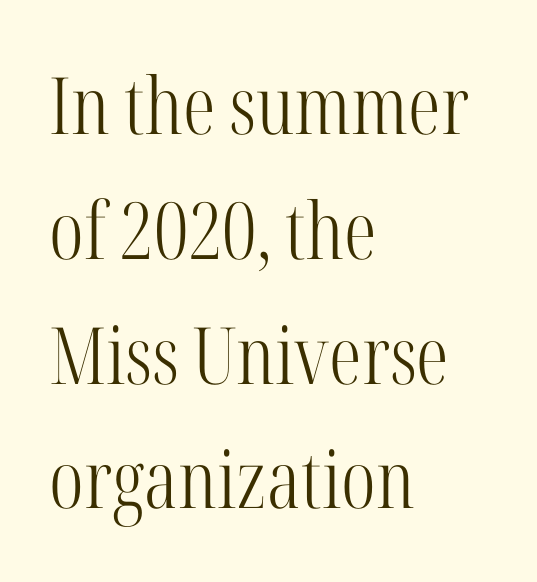
Q: Is the text bold? A: No.
Q: Is the text italic (slanted)? A: No, it is upright.
Q: Is the typeface a serif or a sans-serif typeface? A: Serif.
Q: Is the text underlined? A: No.
Q: How is the paragraph aligned? A: Left-aligned.
Q: Is the spacing between letters normal or unusually wide? A: Normal.
Q: Is the spacing between lines tight, normal or loose? A: Normal.
Q: Width (condensed, normal, or wide)? A: Condensed.
Q: Stroke contrast? A: High.
Q: x-height? A: Medium.
Q: Monospaced? A: No.
